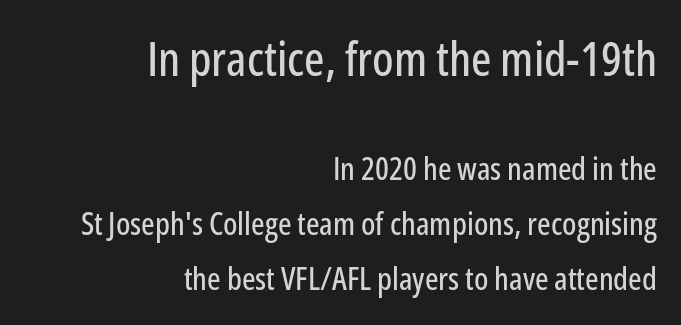
{"serif": "no", "italic": "no", "width": "condensed", "stroke_contrast": "low", "x_height": "medium", "monospaced": "no", "underline": "no", "align": "right", "line_spacing_ratio": 1.72, "letter_spacing": "normal", "letter_spacing_em": 0.0, "larger_block": "first", "size_ratio": 1.5, "glyph_px": 48}
